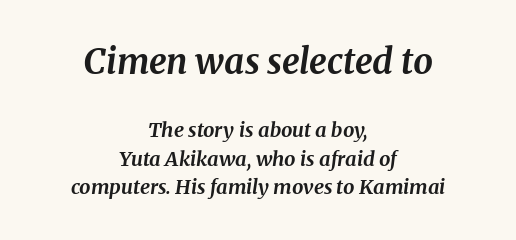
The image shows 35 px bold serif type, italic (leaning right); set centered, normal line spacing (1.43x), normal letter spacing, not underlined; the first (top) block is 1.75x larger; medium stroke contrast and a medium x-height.
